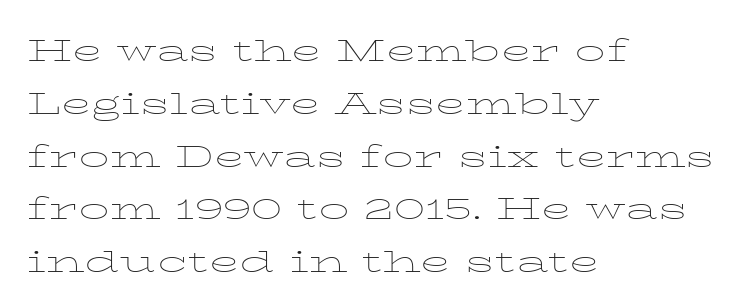
The image shows 40 px thin, wide type, upright; set left-aligned, normal line spacing (1.32x), normal letter spacing, not underlined; low stroke contrast and a medium x-height.
